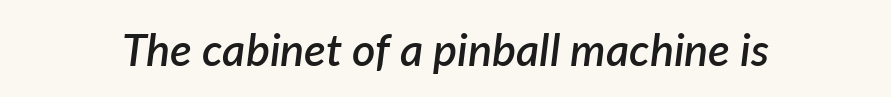
Q: Is the text bold? A: Semi-bold.
Q: Is the text italic (slanted)? A: Yes, it leans right by about 7 degrees.
Q: Is the text underlined? A: No.
Q: Is the spacing between letters normal or unusually wide? A: Normal.
Q: Width (condensed, normal, or wide)? A: Normal.
Q: Stroke contrast? A: Low.
Q: x-height? A: Medium.
Q: Monospaced? A: No.
